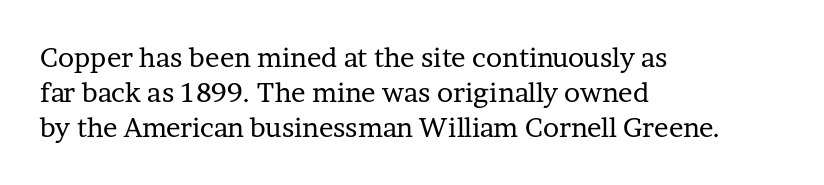
{"italic": "no", "bold": "no", "underline": "no", "align": "left", "line_spacing": "normal", "line_spacing_ratio": 1.3, "letter_spacing": "normal", "letter_spacing_em": 0.0, "glyph_px": 27}
